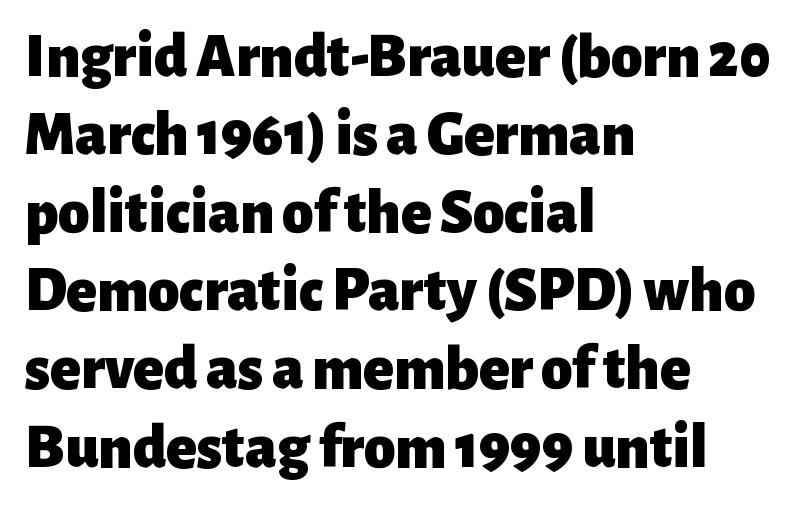
The image shows 63 px heavy sans-serif type, upright; set left-aligned, line spacing 1.24x, normal letter spacing, not underlined; low stroke contrast and a medium x-height.
